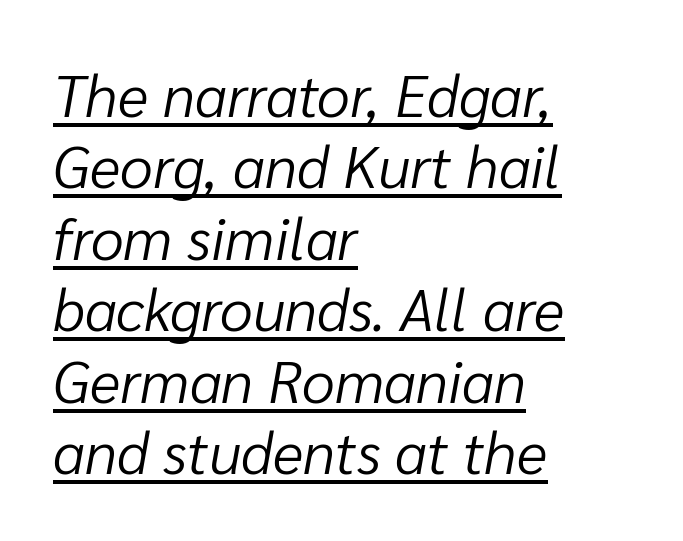
Each letter keeps its own natural width here, so spacing adapts to shape. Horizontal alignment here is leftward, the default for most running prose. Honestly, the underline is the first thing you notice here. An italicized treatment has been applied to the whole sample. The font sits on the lighter half of the weight spectrum, regular included.
